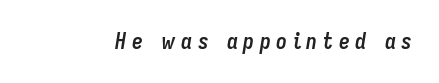
Pretty heavy lettering here — definitely bold. Does the lettering tilt? It does — this is italic. Each row of text sits above clean, open space. Each word looks stretched out because of the extra space between its letters.
